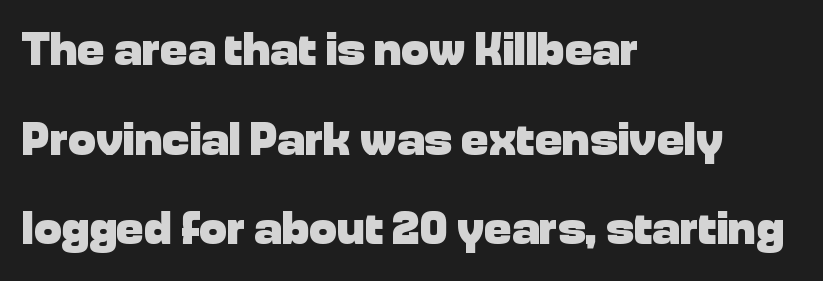
Q: Is the text bold? A: Yes.
Q: Is the text italic (slanted)? A: No, it is upright.
Q: Is the typeface a serif or a sans-serif typeface? A: Sans-serif.
Q: Is the text underlined? A: No.
Q: How is the paragraph aligned? A: Left-aligned.
Q: Is the spacing between letters normal or unusually wide? A: Normal.
Q: Is the spacing between lines tight, normal or loose? A: Loose.
Q: Width (condensed, normal, or wide)? A: Normal.
Q: Stroke contrast? A: Low.
Q: x-height? A: Medium.
Q: Monospaced? A: No.
